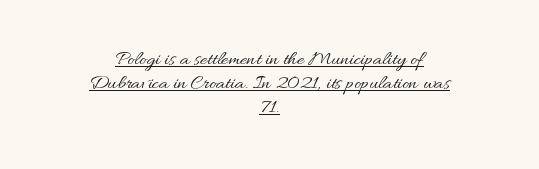
These glyphs show unthickened strokes, regular width or finer. If you measured baseline to baseline, you'd find a short distance. Has an underline been added? It has. Does extra space separate the letters? No, they use regular spacing. Horizontally, the lines are justified to the midpoint only.
